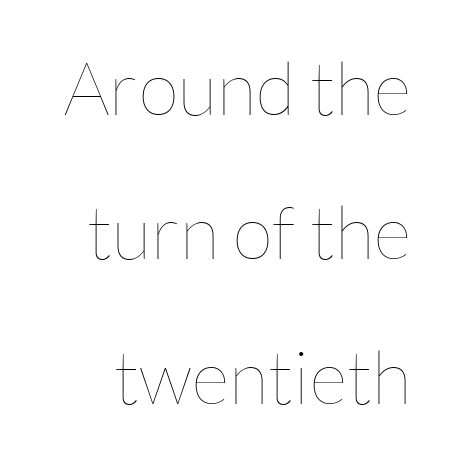
Honestly, there is no underline to notice here at all. Weight: not bold — regular or lighter. Here the glyphs are tracked normally, forming tight word shapes. A great deal of white space separates one row of letters from the next. This is the regular roman posture of the typeface. Each letter keeps its own natural width here, so spacing adapts to shape.
